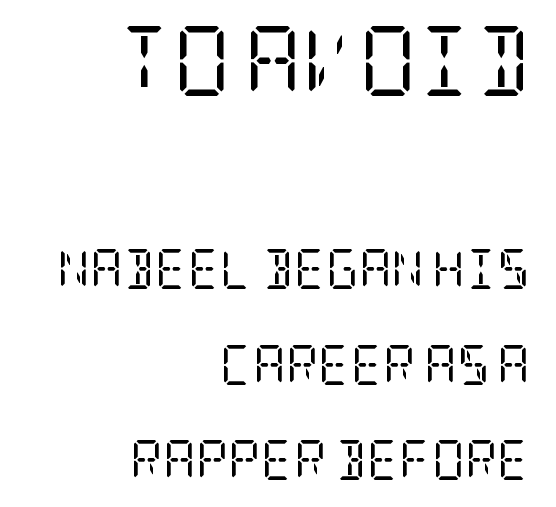
Q: Is the text bold? A: No.
Q: Is the text italic (slanted)? A: No, it is upright.
Q: Is the typeface a serif or a sans-serif typeface? A: Serif.
Q: Is the text underlined? A: No.
Q: How is the paragraph aligned? A: Right-aligned.
Q: Is the spacing between letters normal or unusually wide? A: Normal.
Q: Is the spacing between lines tight, normal or loose? A: Loose.
Q: Which block of text is set in a larger size, the first (top) or the second (bottom)? A: The first (top) one.
Q: Width (condensed, normal, or wide)? A: Condensed.
Q: Stroke contrast? A: Low.
Q: x-height? A: Large.
